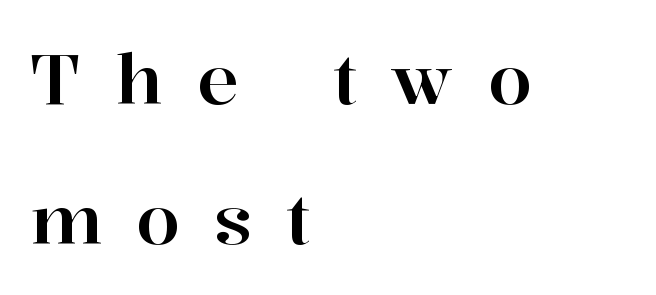
Q: Is the text italic (slanted)? A: No, it is upright.
Q: Is the typeface a serif or a sans-serif typeface? A: Serif.
Q: Is the text underlined? A: No.
Q: How is the paragraph aligned? A: Left-aligned.
Q: Is the spacing between letters normal or unusually wide? A: Unusually wide.
Q: Is the spacing between lines tight, normal or loose? A: Loose.
Q: Width (condensed, normal, or wide)? A: Normal.
Q: Stroke contrast? A: High.
Q: x-height? A: Medium.
Q: Monospaced? A: No.
